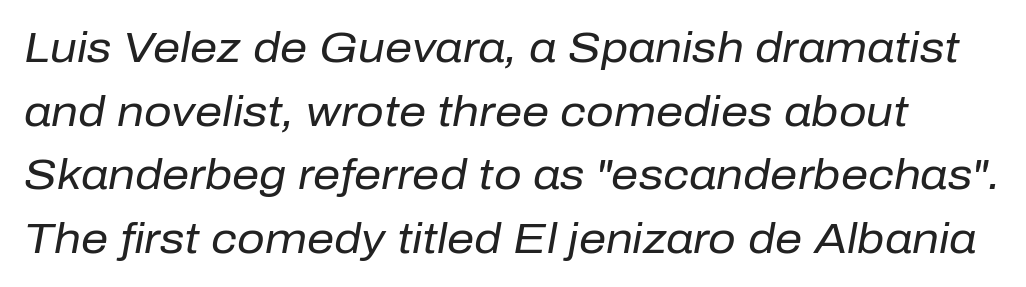
{"italic": "yes", "lean": "right", "slant_degrees": 10, "bold": "no", "weight": "regular", "width": "normal", "stroke_contrast": "low", "x_height": "medium", "monospaced": "no", "underline": "no", "line_spacing": "normal", "line_spacing_ratio": 1.48, "letter_spacing": "normal", "letter_spacing_em": 0.0, "glyph_px": 43}
